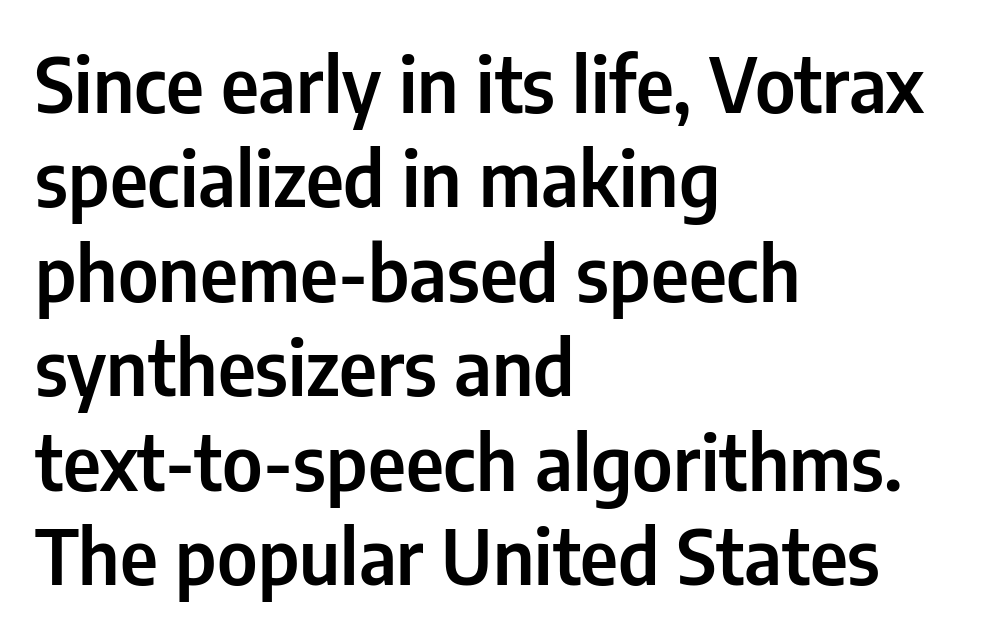
Q: Is the text italic (slanted)? A: No, it is upright.
Q: Is the typeface a serif or a sans-serif typeface? A: Sans-serif.
Q: Is the text underlined? A: No.
Q: How is the paragraph aligned? A: Left-aligned.
Q: Is the spacing between letters normal or unusually wide? A: Normal.
Q: Is the spacing between lines tight, normal or loose? A: Normal.
Q: Width (condensed, normal, or wide)? A: Condensed.
Q: Stroke contrast? A: Low.
Q: x-height? A: Medium.
Q: Monospaced? A: No.
